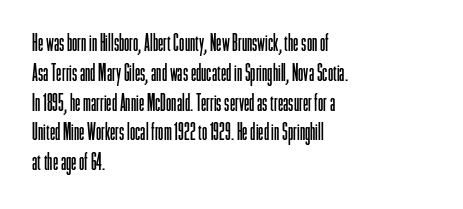
If you drew a line through each stem, it would be perfectly vertical. Tracking value appears to be zero — textbook default spacing. The rag falls on the right side of this text block. The face looks like a standard text weight, possibly lighter. The string is rendered with underlining switched off.
